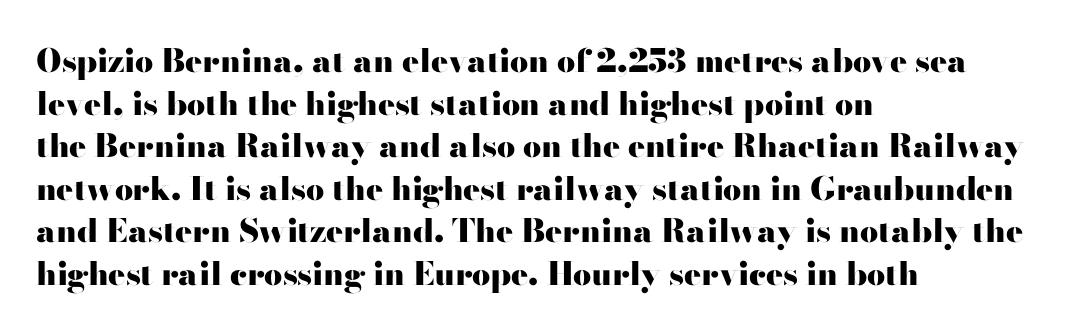
Unlike a traditional serif, this face leaves its strokes unadorned. The characters look thick and weighty, a clear bold. The horizontal fit of the characters is conventional and even. The gap between lines stays unmarked. Italic: no, the glyphs are upright roman. The vertical gap from one line to the next is medium.
